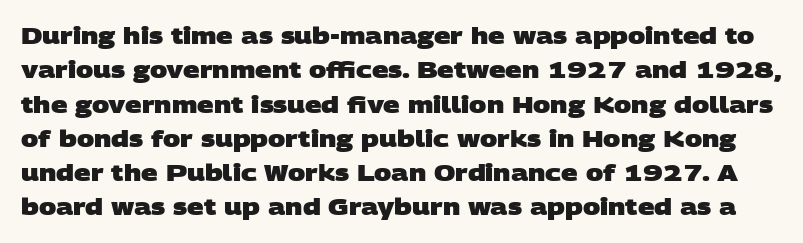
{"bold": "yes", "underline": "no", "line_spacing": "normal", "line_spacing_ratio": 1.49, "letter_spacing": "normal", "letter_spacing_em": 0.0, "glyph_px": 23}
